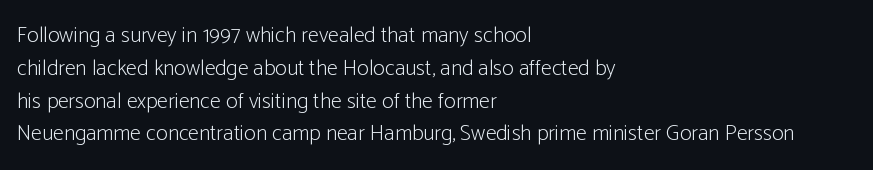
The image shows 22 px text type, upright; set left-aligned, normal line spacing (1.49x), normal letter spacing, not underlined.
